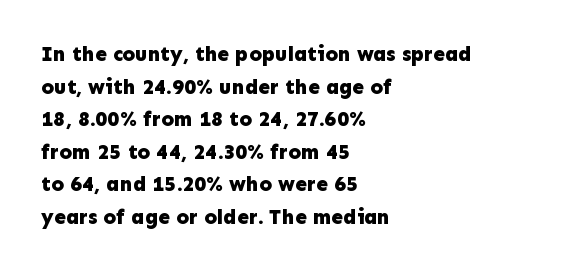
{"italic": "no", "bold": "yes", "underline": "no", "align": "left", "line_spacing": "normal", "line_spacing_ratio": 1.55, "letter_spacing": "normal", "letter_spacing_em": 0.0, "glyph_px": 21}
